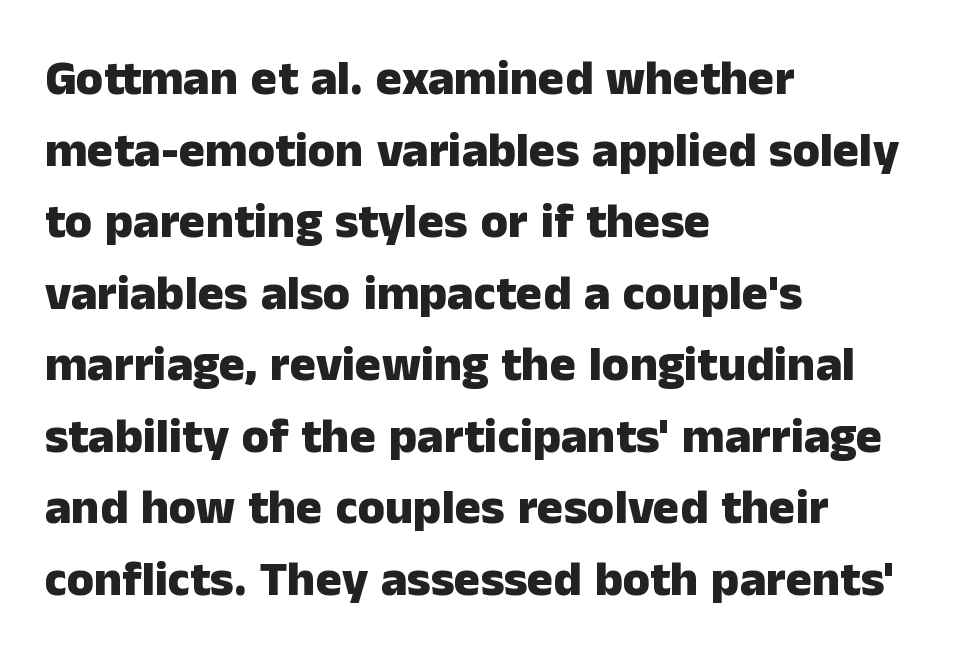
The lettering stays uniformly vertical, giving the passage a roman look. Any mark beneath the type? The region is blank. Do the characters align in a grid? No, the font is proportional. What stands out about the letter spacing? Nothing — it is the standard amount.
